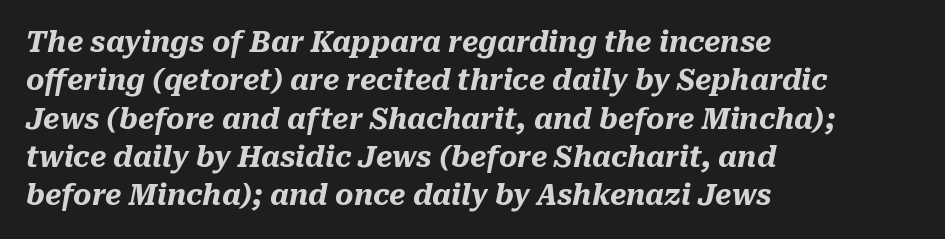
The image shows 28 px heavy type, italic (leaning right); set left-aligned, normal line spacing (1.37x), normal letter spacing, not underlined; medium stroke contrast and a medium x-height.
